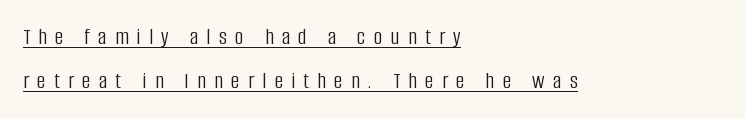
Italic: no, the glyphs are upright roman. Decoration check: the copy is underlined. How are the letters spaced? Widely, with obvious added tracking. The paragraph has a hard left edge and a soft right edge.
